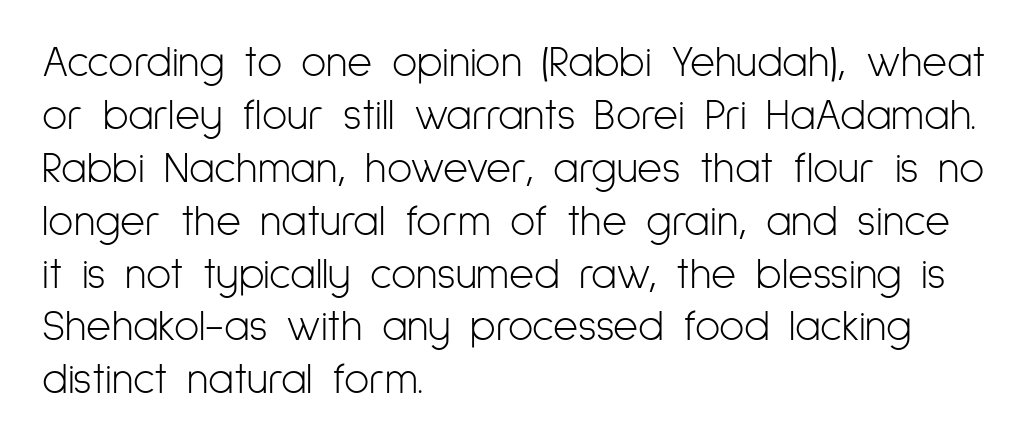
Nobody touched the tracking dial on this one. The rag falls on the right side of this text block. Posture: vertical. Nothing heavy about these letters — not bold at all. Stroke terminals: plain, sans-serif.
